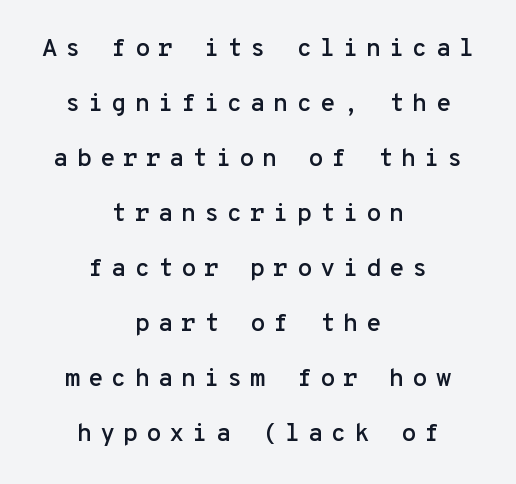
Has an underline been added? It has not. The paragraph shown floats in the horizontal middle. How would I describe the line gaps? Wide and relaxed. Tracking value appears strongly positive — letters spread wide. The typography opts for an upright posture over an oblique one.
